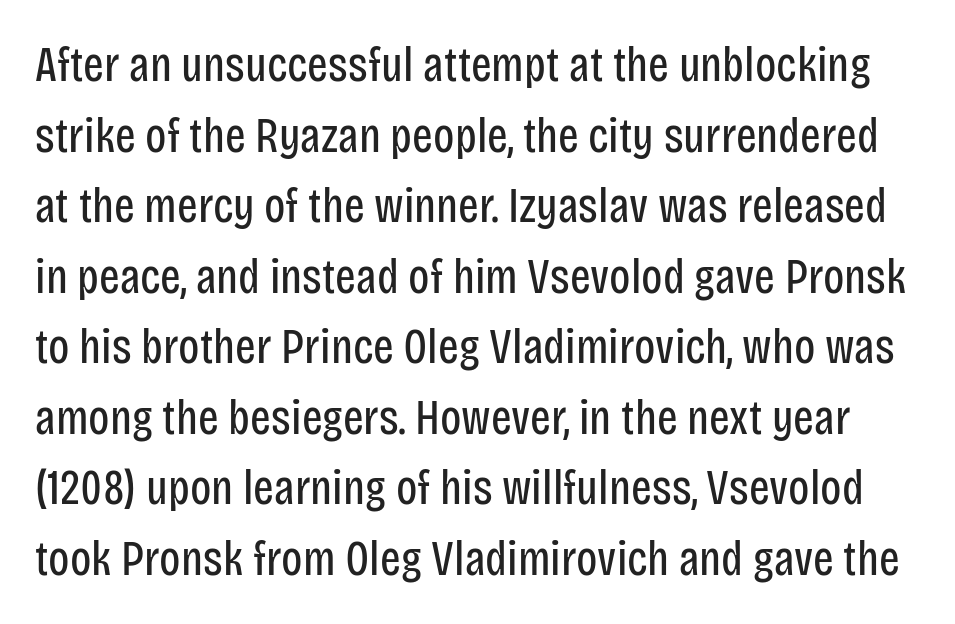
{"serif": "no", "italic": "no", "bold": "no", "weight": "regular", "width": "condensed", "stroke_contrast": "low", "x_height": "large", "monospaced": "no", "underline": "no", "line_spacing": "normal", "line_spacing_ratio": 1.44, "letter_spacing": "normal", "letter_spacing_em": 0.0, "glyph_px": 49}
